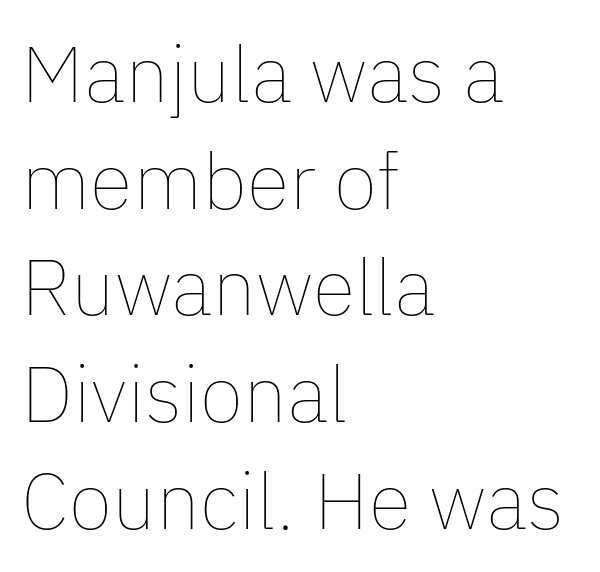
Q: Is the text bold? A: No.
Q: Is the text italic (slanted)? A: No, it is upright.
Q: Is the text underlined? A: No.
Q: How is the paragraph aligned? A: Left-aligned.
Q: Is the spacing between letters normal or unusually wide? A: Normal.
Q: Is the spacing between lines tight, normal or loose? A: Normal.
Q: Width (condensed, normal, or wide)? A: Normal.
Q: Stroke contrast? A: Low.
Q: x-height? A: Medium.
Q: Monospaced? A: No.
